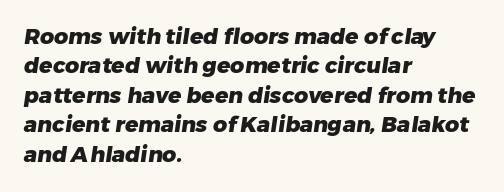
{"bold": "yes", "underline": "no", "align": "left", "line_spacing": "normal", "line_spacing_ratio": 1.34, "letter_spacing": "normal", "letter_spacing_em": 0.0, "glyph_px": 22}
